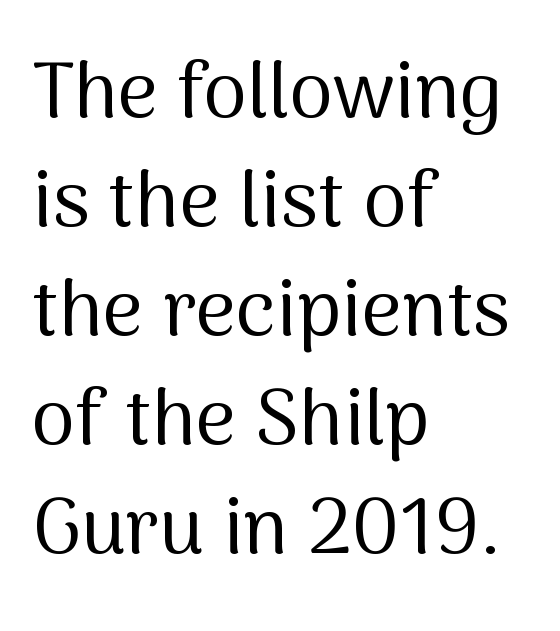
The horizontal fit of the characters is conventional and even. Letterform terminals end flat and unadorned throughout the passage. No italicization has been applied; the sample stays upright. This reads as an unemphasized weight, regular at the heaviest. Nobody drew a line under any word here. The ragged edge is on the right, which tells us the setting is flush left.
